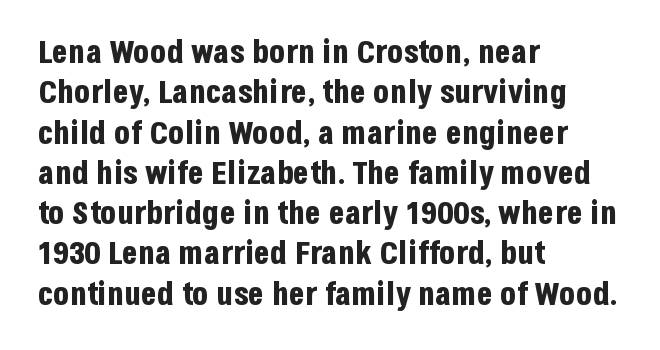
{"serif": "no", "italic": "no", "bold": "yes", "weight": "bold", "width": "condensed", "stroke_contrast": "low", "x_height": "large", "monospaced": "no", "underline": "no", "align": "left", "line_spacing_ratio": 1.22, "letter_spacing": "normal", "letter_spacing_em": 0.0, "glyph_px": 33}
